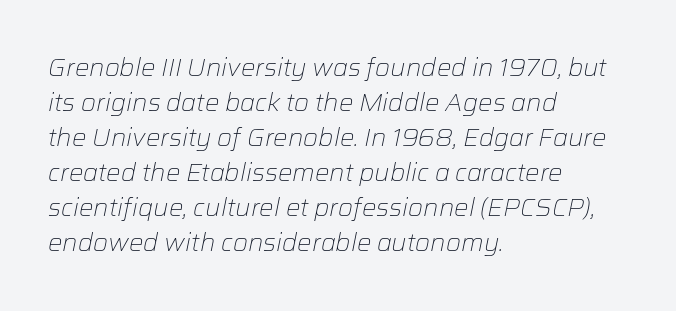
The image shows 24 px text type, italic (leaning right); set left-aligned, normal line spacing (1.46x), normal letter spacing, not underlined.
